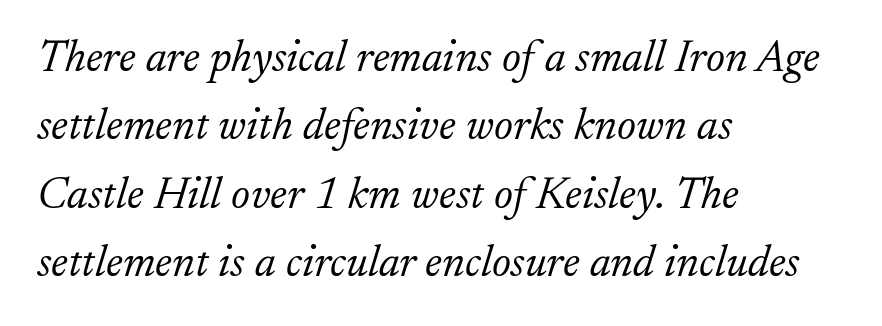
{"serif": "yes", "italic": "yes", "lean": "right", "slant_degrees": 17, "bold": "no", "weight": "light", "width": "normal", "stroke_contrast": "low", "x_height": "small", "monospaced": "no", "underline": "no", "align": "left", "line_spacing": "normal", "line_spacing_ratio": 1.52, "letter_spacing": "normal", "letter_spacing_em": 0.0, "glyph_px": 45}
